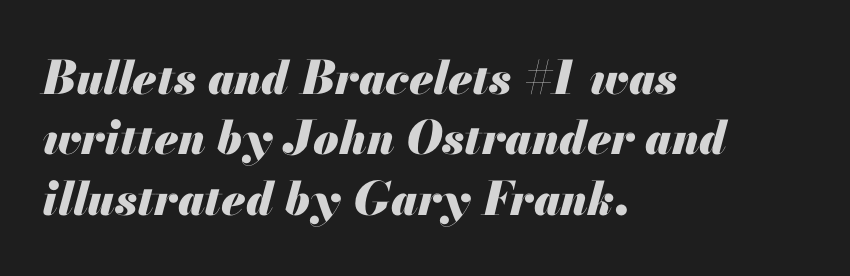
The image shows 46 px heavy type, italic (leaning right); set left-aligned, normal line spacing (1.31x), normal letter spacing, not underlined; medium stroke contrast and a small x-height.
